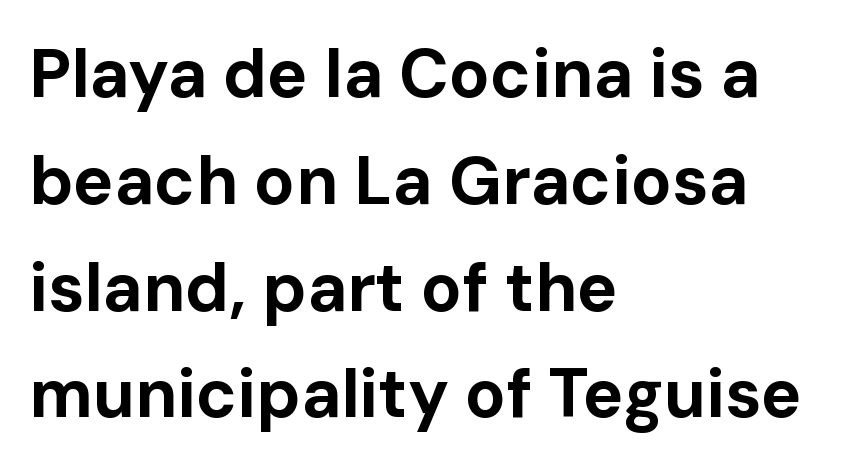
{"serif": "no", "italic": "no", "bold": "yes", "weight": "bold", "width": "normal", "stroke_contrast": "low", "x_height": "medium", "monospaced": "no", "underline": "no", "align": "left", "line_spacing": "normal", "line_spacing_ratio": 1.57, "letter_spacing": "normal", "letter_spacing_em": 0.0, "glyph_px": 68}
